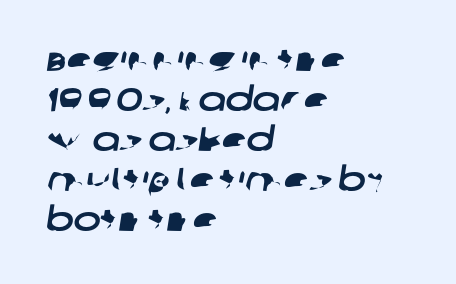
Spacing verdict: proportional, widths tailored to each character. The tracking reads as untouched default to a designer's eye. Short and long lines alike share a common starting point at left. The letters carry no serifs — their stems end cleanly without finishing strokes. Nobody drew a line under any word here.
